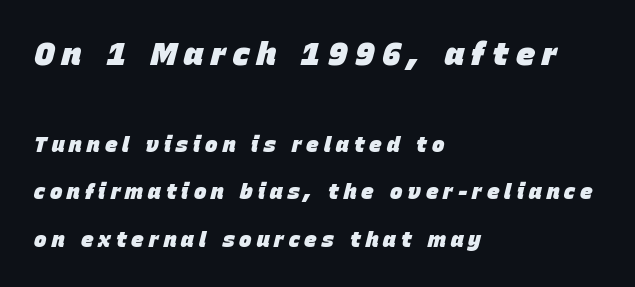
The image shows 32 px heavy type, italic (leaning right); set left-aligned, loose line spacing (2.26x), unusually wide letter spacing (+0.24 em), not underlined; the first (top) block is 1.52x larger; low stroke contrast and a large x-height.
